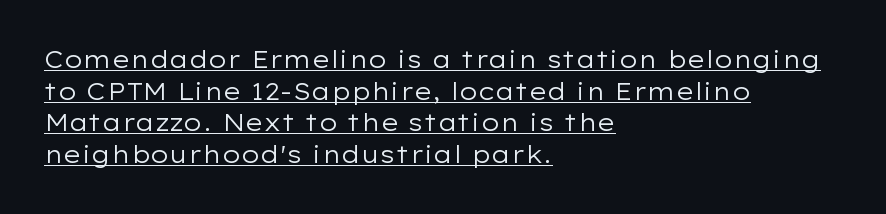
The image shows 24 px text type, upright; set left-aligned, normal line spacing (1.32x), normal letter spacing, underlined.
